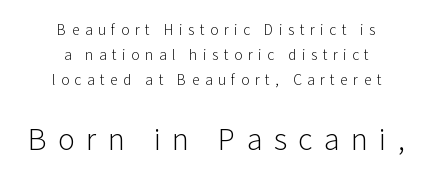
{"serif": "no", "italic": "no", "bold": "no", "weight": "light", "width": "normal", "stroke_contrast": "low", "x_height": "medium", "monospaced": "no", "underline": "no", "align": "center", "line_spacing_ratio": 1.79, "letter_spacing": "wide", "letter_spacing_em": 0.39, "larger_block": "second", "size_ratio": 2.07, "glyph_px": 29}
